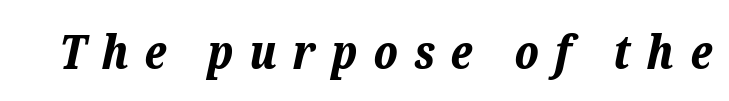
{"italic": "yes", "lean": "right", "slant_degrees": 12, "bold": "yes", "weight": "bold", "width": "normal", "stroke_contrast": "low", "x_height": "medium", "monospaced": "no", "underline": "no", "letter_spacing": "wide", "letter_spacing_em": 0.34, "glyph_px": 47}
